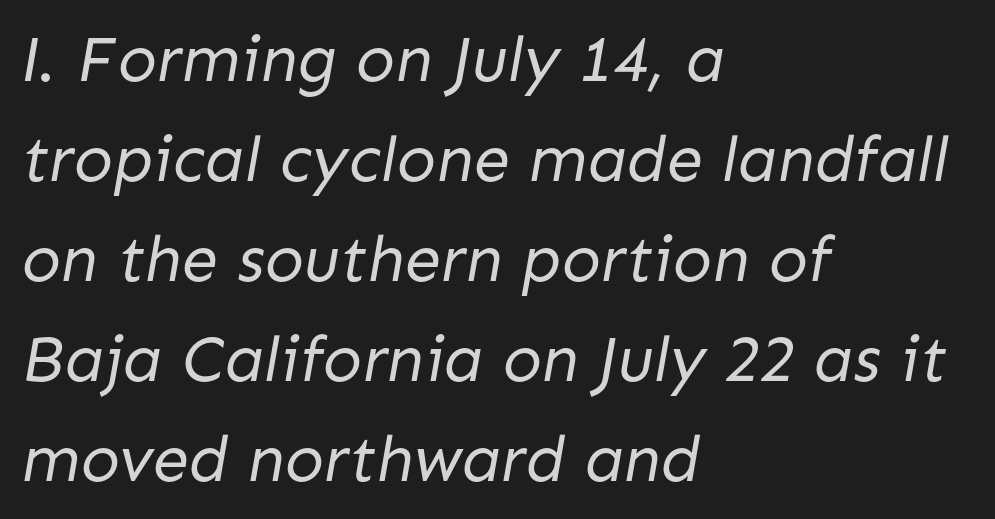
{"serif": "no", "bold": "no", "weight": "regular", "width": "normal", "stroke_contrast": "low", "x_height": "medium", "monospaced": "no", "underline": "no", "align": "left", "line_spacing": "normal", "line_spacing_ratio": 1.54, "letter_spacing": "normal", "letter_spacing_em": 0.0, "glyph_px": 65}
